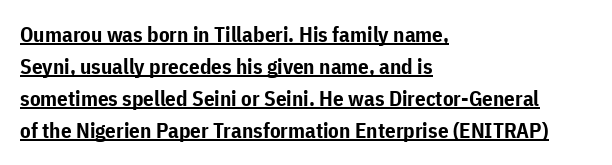
{"italic": "no", "bold": "yes", "underline": "yes", "align": "left", "line_spacing": "normal", "line_spacing_ratio": 1.53, "letter_spacing": "normal", "letter_spacing_em": 0.0, "glyph_px": 21}
